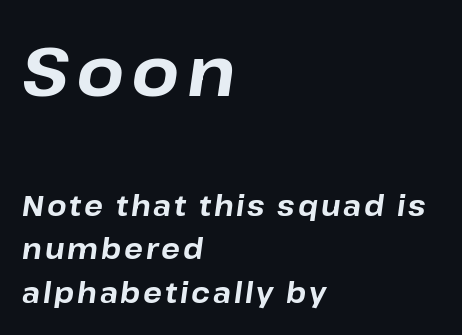
{"italic": "yes", "lean": "right", "slant_degrees": 8, "bold": "yes", "weight": "bold", "width": "normal", "stroke_contrast": "low", "x_height": "medium", "monospaced": "no", "underline": "no", "align": "left", "line_spacing": "normal", "line_spacing_ratio": 1.57, "larger_block": "first", "size_ratio": 2.46, "glyph_px": 69}
